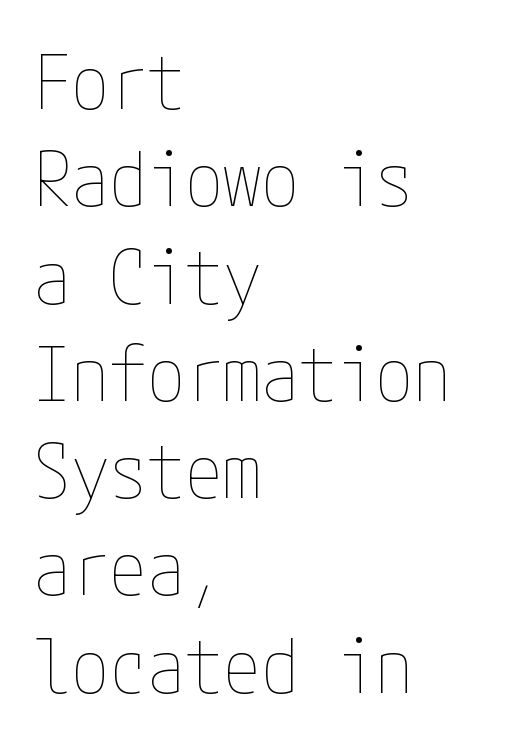
Q: Is the text bold? A: No.
Q: Is the text italic (slanted)? A: No, it is upright.
Q: Is the text underlined? A: No.
Q: How is the paragraph aligned? A: Left-aligned.
Q: Is the spacing between letters normal or unusually wide? A: Normal.
Q: Is the spacing between lines tight, normal or loose? A: Normal.
Q: Width (condensed, normal, or wide)? A: Condensed.
Q: Stroke contrast? A: Low.
Q: x-height? A: Medium.
